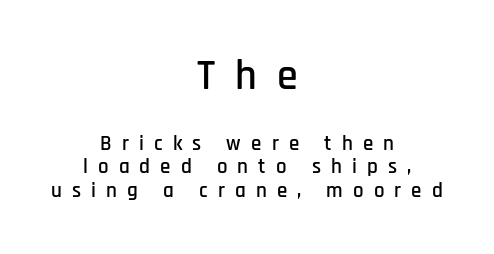
{"serif": "no", "italic": "no", "width": "condensed", "stroke_contrast": "low", "x_height": "large", "monospaced": "no", "underline": "no", "align": "center", "line_spacing": "tight", "line_spacing_ratio": 1.12, "letter_spacing": "wide", "letter_spacing_em": 0.48, "larger_block": "first", "size_ratio": 2.0, "glyph_px": 42}
